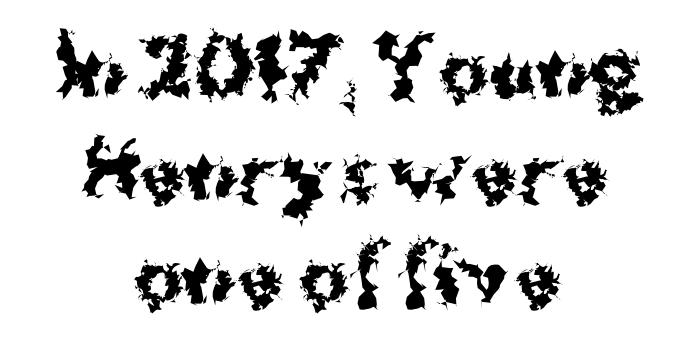
The passage is arranged like a title page — every line centered. Decoration check: the copy has no underline. Default kerning and tracking; the words read as compact shapes. Tall strokes in this sample are plumb rather than angled.
